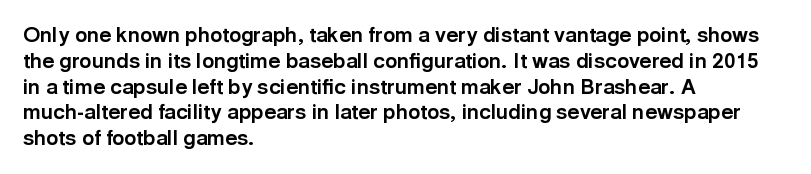
The image shows 21 px bold type, upright; set left-aligned, line spacing 1.23x, normal letter spacing, not underlined.
